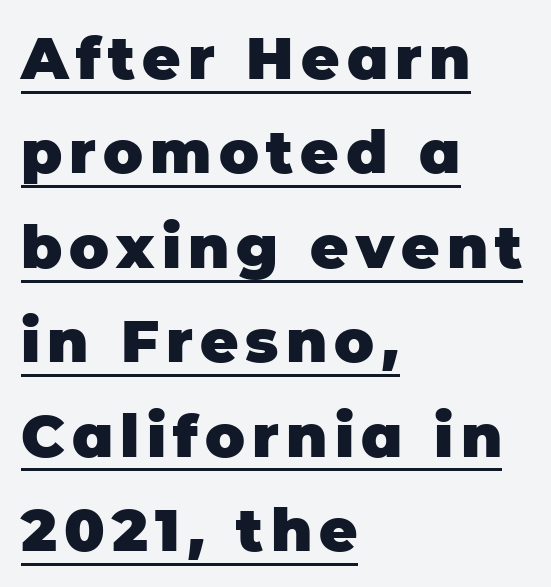
{"serif": "no", "italic": "no", "bold": "yes", "weight": "heavy", "width": "normal", "stroke_contrast": "low", "x_height": "large", "monospaced": "no", "underline": "yes", "align": "left", "line_spacing": "normal", "line_spacing_ratio": 1.6, "glyph_px": 59}
